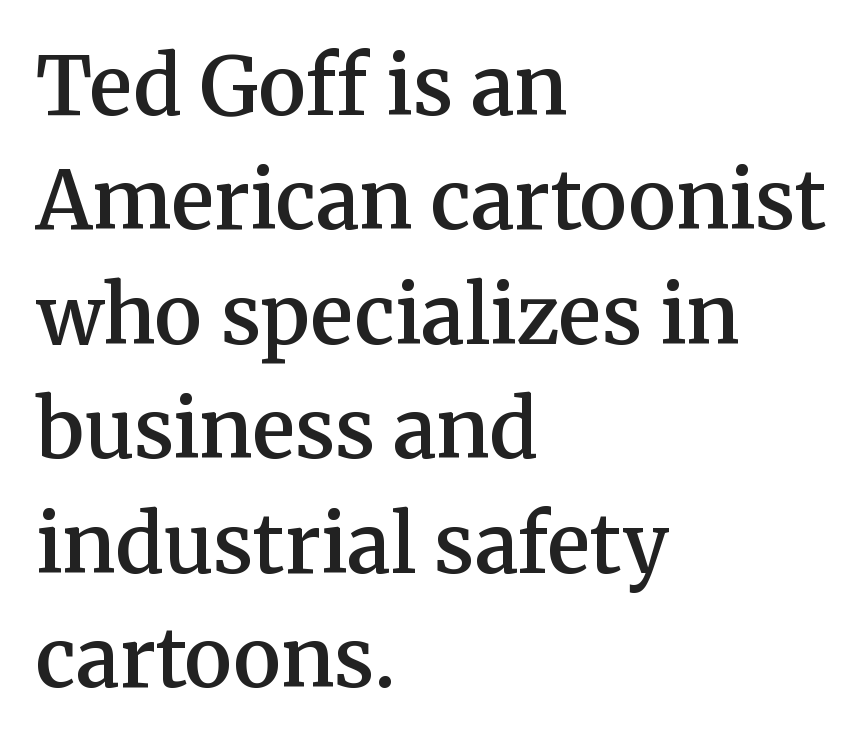
Q: Is the text bold? A: Semi-bold.
Q: Is the text italic (slanted)? A: No, it is upright.
Q: Is the typeface a serif or a sans-serif typeface? A: Serif.
Q: Is the text underlined? A: No.
Q: How is the paragraph aligned? A: Left-aligned.
Q: Is the spacing between letters normal or unusually wide? A: Normal.
Q: Is the spacing between lines tight, normal or loose? A: Normal.
Q: Width (condensed, normal, or wide)? A: Normal.
Q: Stroke contrast? A: Medium.
Q: x-height? A: Medium.
Q: Monospaced? A: No.
